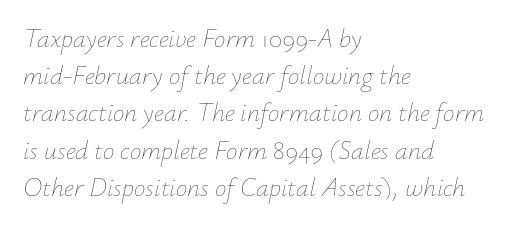
Stems and bowls with no extra thickness — not bold. Check the space under the baseline: it is left empty. Characters are canted at an angle relative to the baseline's perpendicular. Students, observe: this is what conventionally led text looks like. The rendering keeps characters at their native spacing. The passage is arranged the way most books set body copy — flush left.
